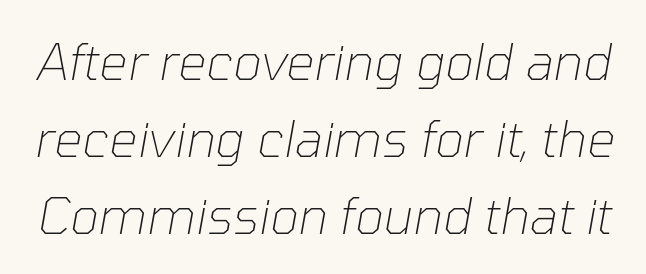
Q: Is the text bold? A: No.
Q: Is the text italic (slanted)? A: Yes, it leans right by about 10 degrees.
Q: Is the text underlined? A: No.
Q: Is the spacing between letters normal or unusually wide? A: Normal.
Q: Is the spacing between lines tight, normal or loose? A: Normal.
Q: Width (condensed, normal, or wide)? A: Normal.
Q: Stroke contrast? A: Low.
Q: x-height? A: Medium.
Q: Monospaced? A: No.
